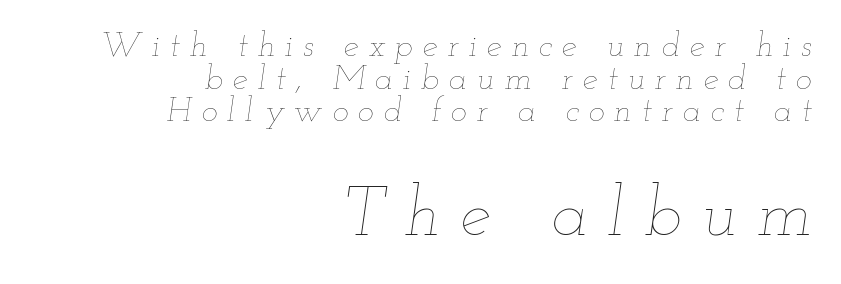
Q: Is the text bold? A: No.
Q: Is the text italic (slanted)? A: Yes, it leans right by about 12 degrees.
Q: Is the text underlined? A: No.
Q: How is the paragraph aligned? A: Right-aligned.
Q: Is the spacing between letters normal or unusually wide? A: Unusually wide.
Q: Is the spacing between lines tight, normal or loose? A: Tight.
Q: Which block of text is set in a larger size, the first (top) or the second (bottom)? A: The second (bottom) one.
Q: Width (condensed, normal, or wide)? A: Wide.
Q: Stroke contrast? A: Low.
Q: x-height? A: Small.
Q: Monospaced? A: No.
